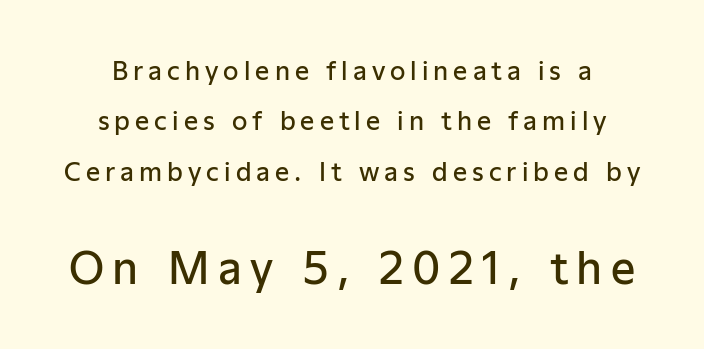
{"serif": "no", "italic": "no", "bold": "semi", "weight": "semibold", "width": "normal", "stroke_contrast": "low", "x_height": "medium", "monospaced": "no", "underline": "no", "line_spacing": "loose", "line_spacing_ratio": 2.02, "letter_spacing": "wide", "letter_spacing_em": 0.2, "larger_block": "second", "size_ratio": 1.72, "glyph_px": 43}
